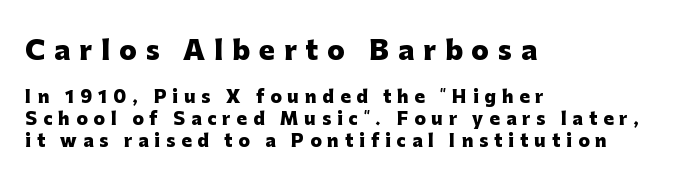
The space beneath each line is pristine and unruled. It's the straight-up-and-down kind of type. The gaps between neighbouring characters are conspicuously large. Bold? Absolutely — the strokes are thick and heavy.
